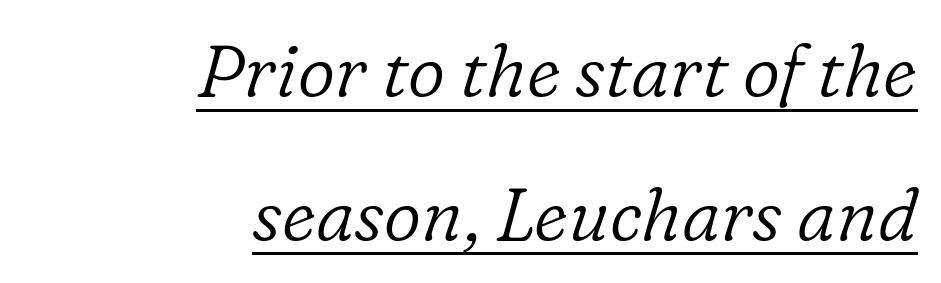
{"serif": "yes", "italic": "yes", "lean": "right", "slant_degrees": 16, "bold": "no", "weight": "light", "width": "normal", "stroke_contrast": "low", "x_height": "medium", "monospaced": "no", "underline": "yes", "align": "right", "line_spacing": "loose", "line_spacing_ratio": 1.97, "letter_spacing": "normal", "letter_spacing_em": 0.0, "glyph_px": 73}
